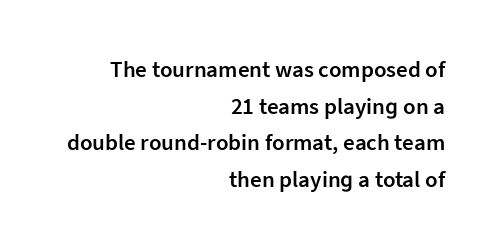
Q: Is the text bold? A: Semi-bold.
Q: Is the text italic (slanted)? A: No, it is upright.
Q: Is the text underlined? A: No.
Q: How is the paragraph aligned? A: Right-aligned.
Q: Is the spacing between letters normal or unusually wide? A: Normal.
Q: Is the spacing between lines tight, normal or loose? A: Normal.
